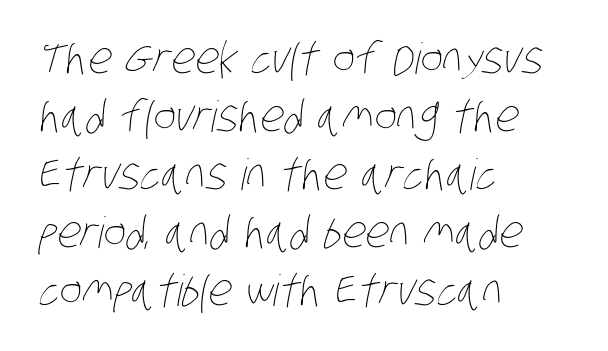
Q: Is the text bold? A: No.
Q: Is the text underlined? A: No.
Q: How is the paragraph aligned? A: Left-aligned.
Q: Is the spacing between letters normal or unusually wide? A: Normal.
Q: Is the spacing between lines tight, normal or loose? A: Normal.
Q: Width (condensed, normal, or wide)? A: Condensed.
Q: Stroke contrast? A: Low.
Q: x-height? A: Large.
Q: Monospaced? A: No.
